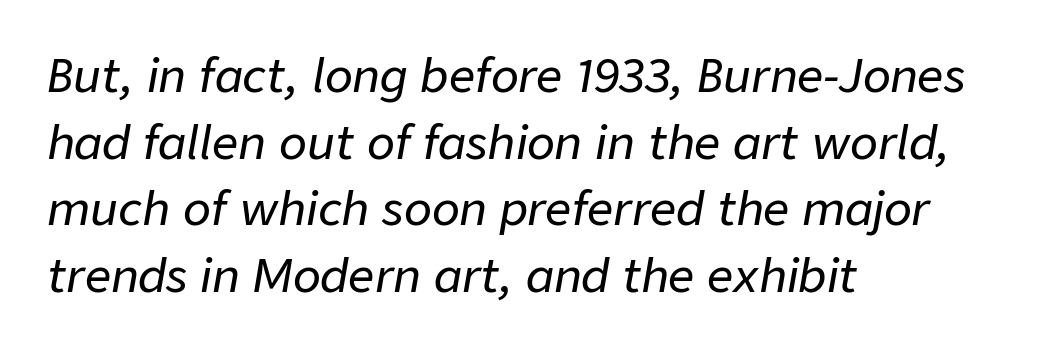
Compared with ordinary roman type, these characters are visibly tilted. Letters rest on an invisible, unmarked baseline. The letters sit at their default tracking, neither squeezed nor spread. Reading down the column, the eye jumps a familiar distance to each next line. One-word summary of the alignment: left. Think of a printed novel: that variable character pitch is what you see here.
